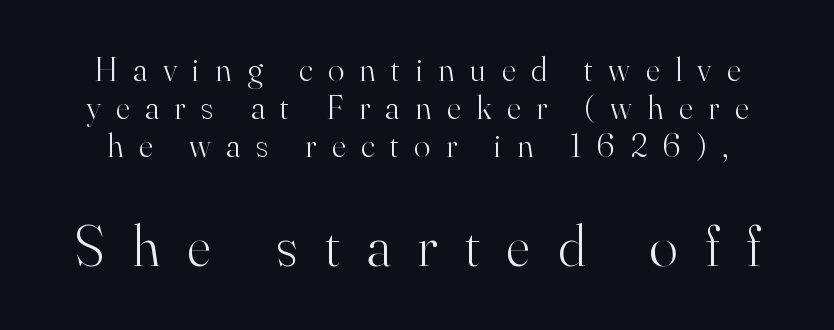
{"serif": "yes", "italic": "no", "bold": "no", "weight": "light", "width": "normal", "stroke_contrast": "high", "x_height": "small", "monospaced": "no", "underline": "no", "line_spacing": "tight", "line_spacing_ratio": 1.12, "letter_spacing": "wide", "letter_spacing_em": 0.46, "larger_block": "second", "size_ratio": 1.74, "glyph_px": 59}
